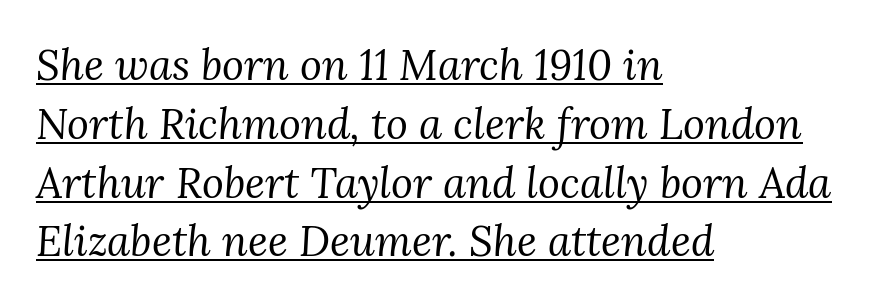
It's the slanting kind of type. Stroke thickness stays within the range of a standard reading face or lighter. Here the designer chose a conventional face with non-uniform glyph widths. The paragraph has a hard left edge and a soft right edge.
